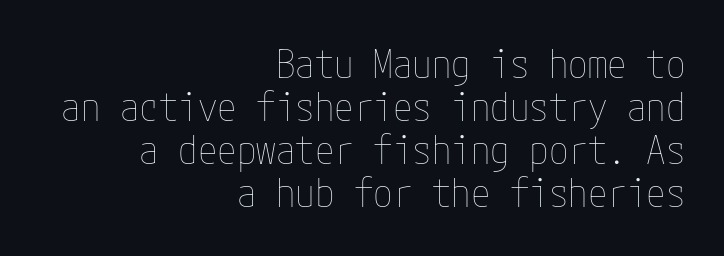
The letterforms sit at book weight or below. Nothing unusual about the tracking: characters are spaced as the font intends. The block of text is dense from top to bottom, with scant space between rows. Line ends are locked; line starts wander. Has an underline been added? It has not.
